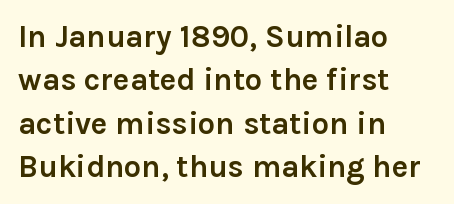
{"serif": "no", "italic": "no", "bold": "yes", "weight": "semibold", "width": "normal", "stroke_contrast": "low", "x_height": "medium", "monospaced": "no", "underline": "no", "align": "left", "line_spacing": "normal", "line_spacing_ratio": 1.4, "letter_spacing": "normal", "letter_spacing_em": 0.0, "glyph_px": 31}
